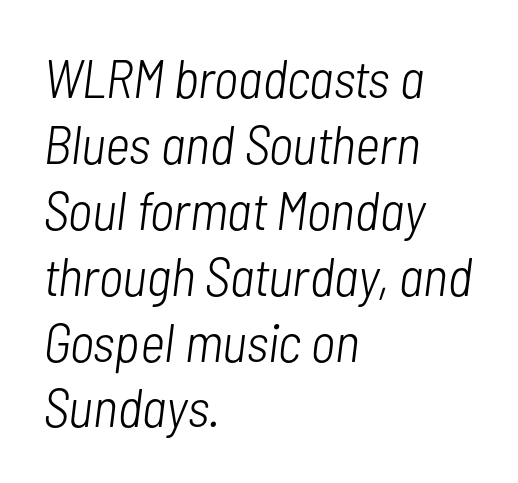
The image shows 54 px light, condensed type, italic (leaning right); set left-aligned, line spacing 1.22x, normal letter spacing, not underlined; low stroke contrast and a medium x-height.
